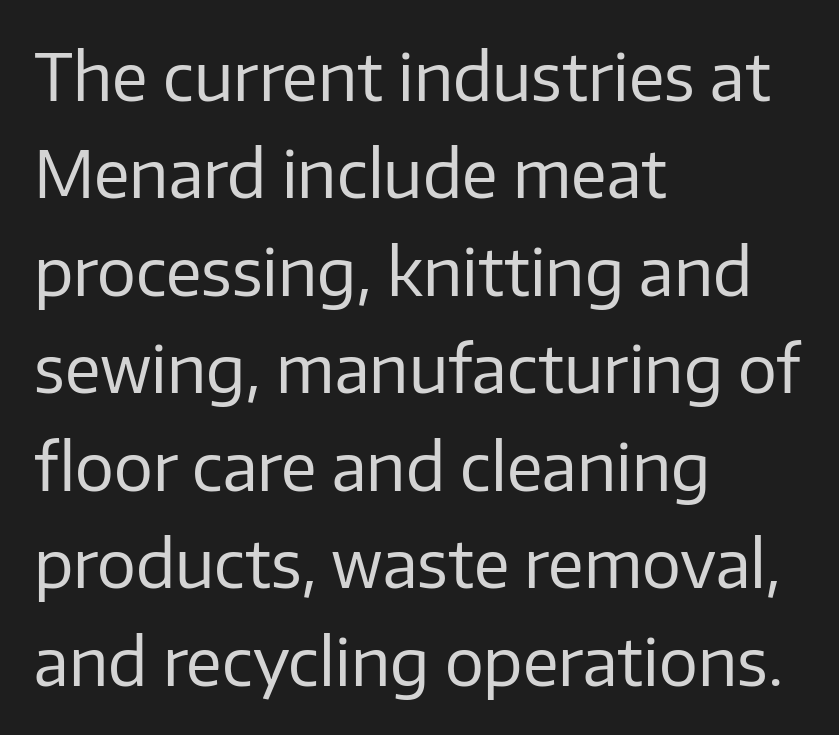
{"serif": "no", "italic": "no", "bold": "no", "weight": "regular", "width": "normal", "stroke_contrast": "low", "x_height": "medium", "monospaced": "no", "underline": "no", "align": "left", "line_spacing": "normal", "line_spacing_ratio": 1.5, "letter_spacing": "normal", "letter_spacing_em": 0.0, "glyph_px": 65}
